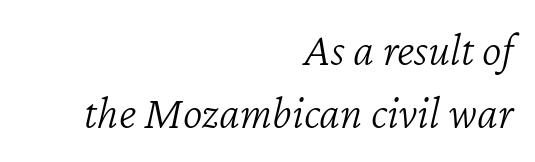
{"italic": "yes", "lean": "right", "slant_degrees": 12, "bold": "no", "weight": "light", "width": "normal", "stroke_contrast": "low", "x_height": "medium", "monospaced": "no", "underline": "no", "align": "right", "line_spacing": "normal", "line_spacing_ratio": 1.35, "letter_spacing": "normal", "letter_spacing_em": 0.0, "glyph_px": 47}
